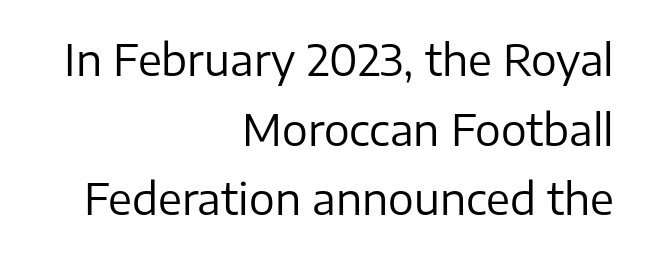
Underline: absent. Each new line begins a customary step beneath the previous one. This reads as an unemphasized weight, regular at the heaviest. Where is the straight margin? On the right. Spacing verdict: proportional, widths tailored to each character.
